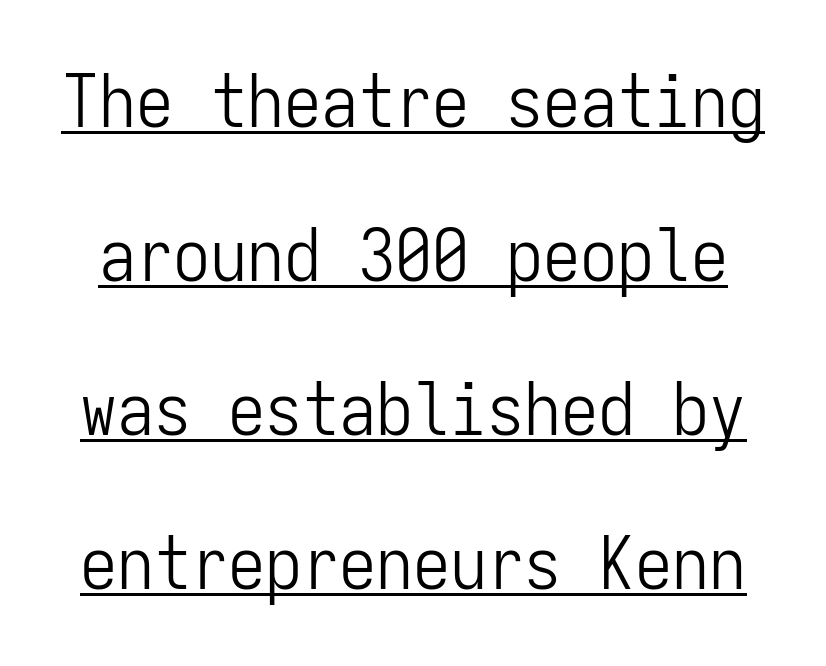
Q: Is the text bold? A: No.
Q: Is the text italic (slanted)? A: No, it is upright.
Q: Is the typeface a serif or a sans-serif typeface? A: Sans-serif.
Q: Is the text underlined? A: Yes.
Q: Is the spacing between letters normal or unusually wide? A: Normal.
Q: Is the spacing between lines tight, normal or loose? A: Loose.
Q: Width (condensed, normal, or wide)? A: Condensed.
Q: Stroke contrast? A: Low.
Q: x-height? A: Medium.
Q: Monospaced? A: Yes.
